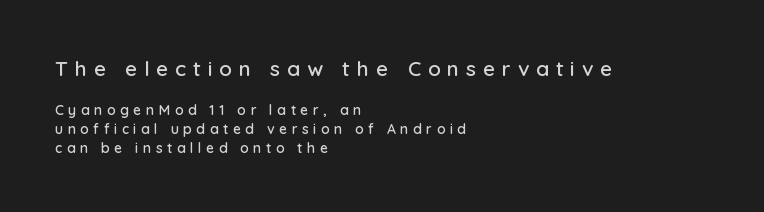
Q: Is the text italic (slanted)? A: No, it is upright.
Q: Is the text underlined? A: No.
Q: How is the paragraph aligned? A: Left-aligned.
Q: Is the spacing between letters normal or unusually wide? A: Unusually wide.
Q: Is the spacing between lines tight, normal or loose? A: Normal.
Q: Which block of text is set in a larger size, the first (top) or the second (bottom)? A: The first (top) one.
